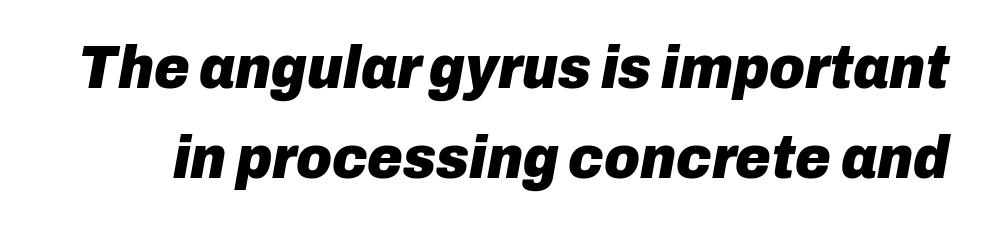
{"italic": "yes", "lean": "right", "slant_degrees": 10, "bold": "yes", "weight": "heavy", "width": "normal", "stroke_contrast": "low", "x_height": "medium", "monospaced": "no", "underline": "no", "line_spacing": "normal", "line_spacing_ratio": 1.47, "letter_spacing": "normal", "letter_spacing_em": 0.0, "glyph_px": 61}
